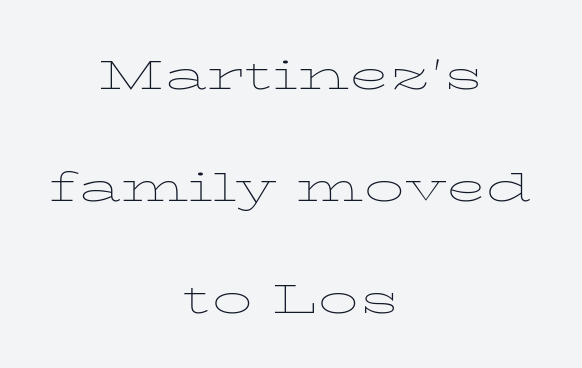
{"italic": "no", "bold": "no", "weight": "thin", "width": "wide", "stroke_contrast": "low", "x_height": "medium", "monospaced": "no", "underline": "no", "align": "center", "line_spacing": "loose", "line_spacing_ratio": 2.11, "letter_spacing": "normal", "letter_spacing_em": 0.0, "glyph_px": 53}
